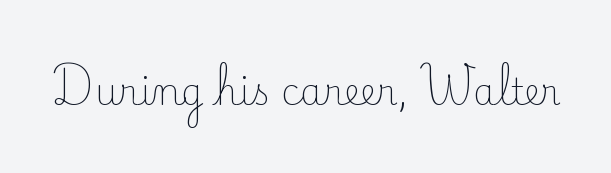
Posture: vertical. Varying glyph widths throughout — classic text-font behaviour. Caption: face not bold, strokes unweighted. Each row of text sits above clean, open space.
